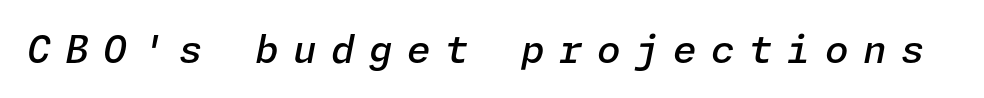
{"italic": "yes", "lean": "right", "slant_degrees": 11, "bold": "semi", "weight": "semibold", "width": "normal", "stroke_contrast": "low", "x_height": "medium", "underline": "no", "letter_spacing": "wide", "letter_spacing_em": 0.38, "glyph_px": 38}
